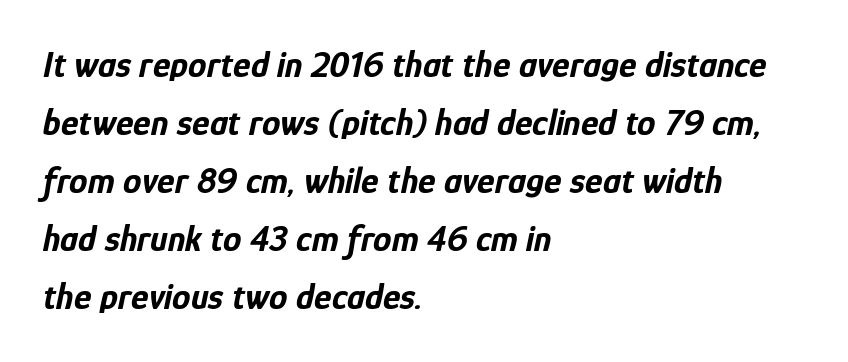
The image shows 37 px bold, condensed type, italic (leaning right); set left-aligned, normal line spacing (1.57x), normal letter spacing, not underlined; low stroke contrast and a medium x-height.
